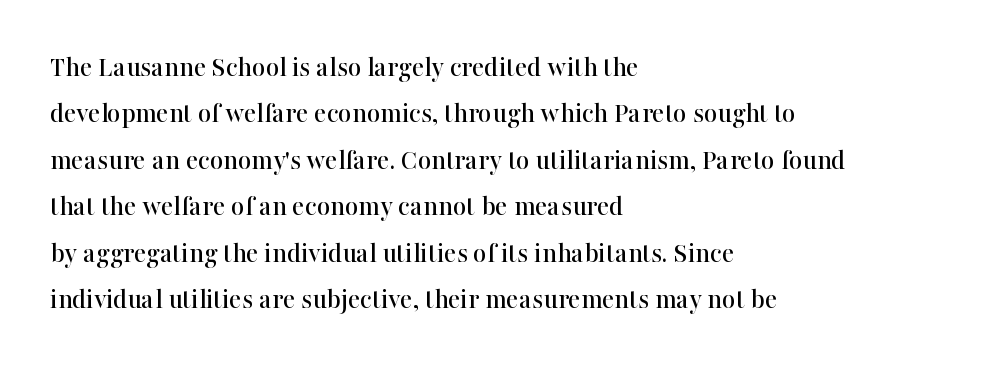
Spacing verdict: proportional, widths tailored to each character. The compositor pushed each line to the left boundary. Ascenders rise straight up at ninety degrees. You could call the tracking neutral — neither tight nor loose. Does the type have serifs? Yes, each stem ends in a small foot. Check the space under the baseline: it is left empty.
